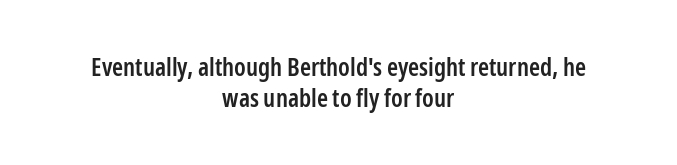
A bit beefed up — I'd call it semibold rather than bold. The area under the type is left untouched. When letters stand straight like this, we call the style roman or upright. The rendering positions every line midway between the sides.
